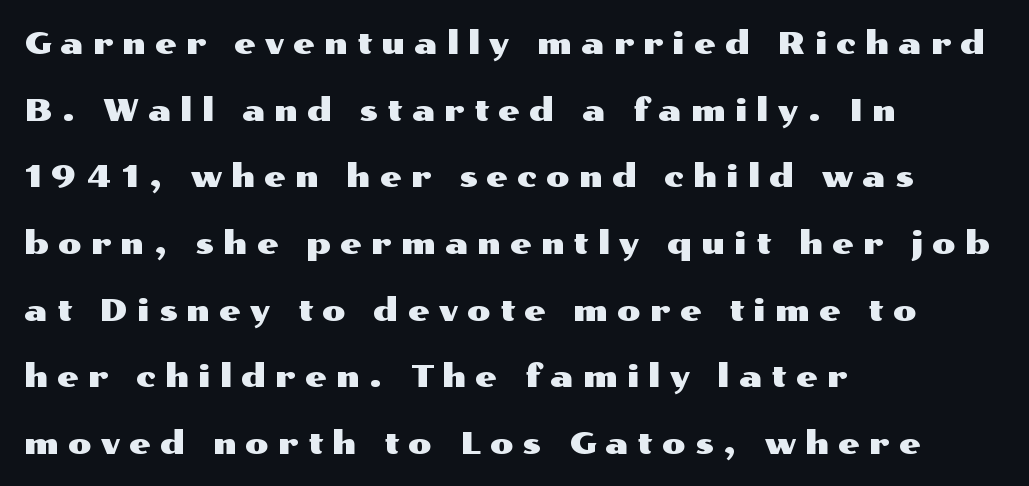
The image shows 31 px wide sans-serif type, upright; set left-aligned, loose line spacing (2.15x), unusually wide letter spacing (+0.29 em), not underlined; medium stroke contrast and a medium x-height.
